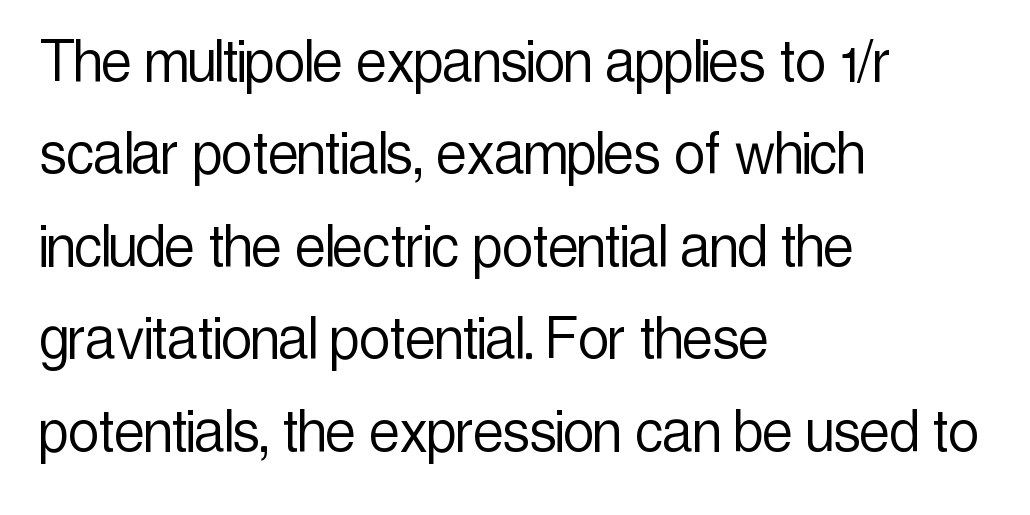
{"serif": "no", "italic": "no", "bold": "no", "weight": "light", "width": "condensed", "x_height": "medium", "monospaced": "no", "underline": "no", "align": "left", "line_spacing": "normal", "line_spacing_ratio": 1.36, "letter_spacing": "normal", "letter_spacing_em": 0.0, "glyph_px": 68}
